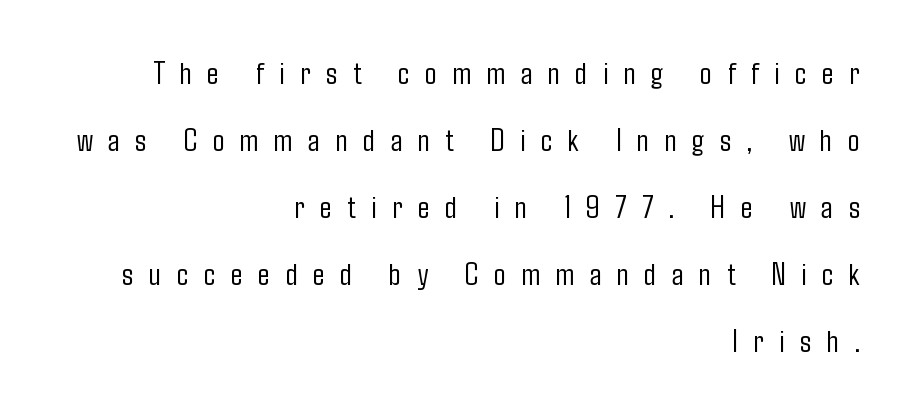
The image shows 32 px light, condensed sans-serif type, upright; set right-aligned, loose line spacing (2.09x), unusually wide letter spacing (+0.48 em), not underlined; low stroke contrast and a medium x-height.
